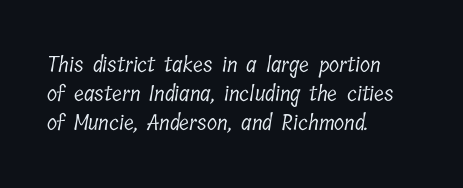
{"bold": "no", "underline": "no", "align": "left", "line_spacing": "normal", "line_spacing_ratio": 1.38, "letter_spacing": "normal", "letter_spacing_em": 0.0, "glyph_px": 21}
